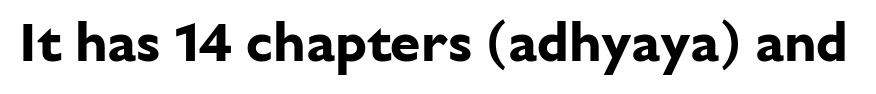
{"serif": "no", "italic": "no", "bold": "yes", "weight": "bold", "width": "normal", "stroke_contrast": "low", "x_height": "medium", "monospaced": "no", "underline": "no", "letter_spacing": "normal", "letter_spacing_em": 0.0, "glyph_px": 55}
